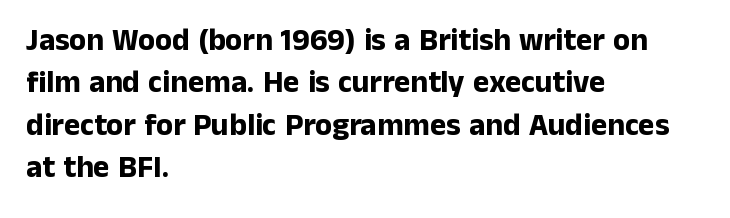
The setting favours the left margin, as ordinary paragraphs usually do. Reading down the column, the eye jumps a familiar distance to each next line. Each letter keeps its own natural width here, so spacing adapts to shape. The lettering stays uniformly vertical, giving the passage a roman look.
